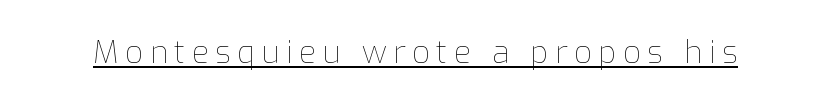
The image shows 32 px thin type, upright; set underlined; low stroke contrast and a medium x-height.
